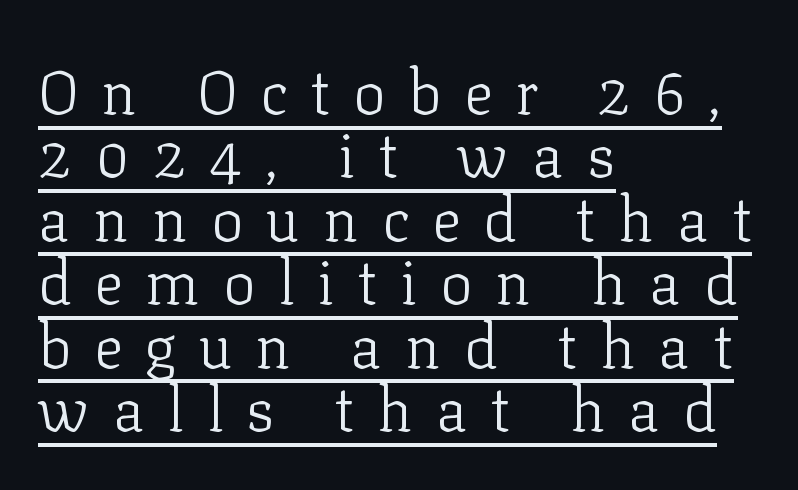
Spacing verdict: proportional, widths tailored to each character. Is the block centered? No — it sits flush against the left margin. These lines are composed in type with serifs. Caption: face not bold, strokes unweighted. The specimen includes a rule beneath the text block's lines. The rendering uses a small line-height, squeezing the rows.
